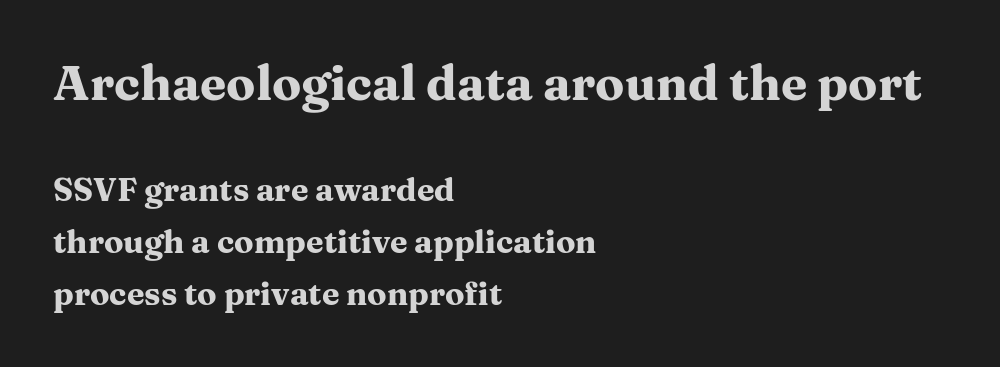
{"serif": "yes", "italic": "no", "bold": "yes", "weight": "heavy", "width": "wide", "stroke_contrast": "medium", "x_height": "medium", "monospaced": "no", "underline": "no", "align": "left", "line_spacing": "normal", "line_spacing_ratio": 1.62, "letter_spacing": "normal", "letter_spacing_em": 0.0, "larger_block": "first", "size_ratio": 1.5, "glyph_px": 48}
